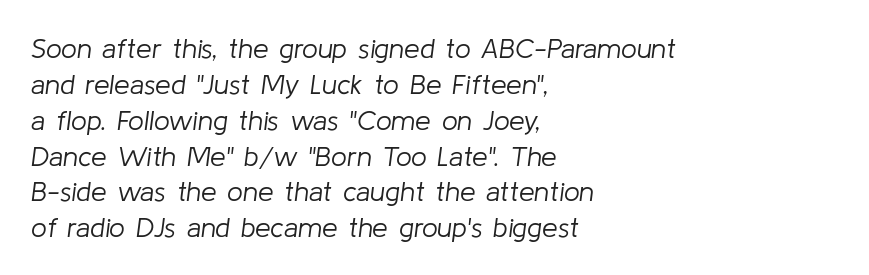
{"italic": "yes", "lean": "right", "slant_degrees": 8, "bold": "no", "weight": "light", "width": "normal", "stroke_contrast": "low", "x_height": "medium", "monospaced": "no", "underline": "no", "align": "left", "line_spacing": "normal", "line_spacing_ratio": 1.28, "letter_spacing": "normal", "letter_spacing_em": 0.0, "glyph_px": 28}
